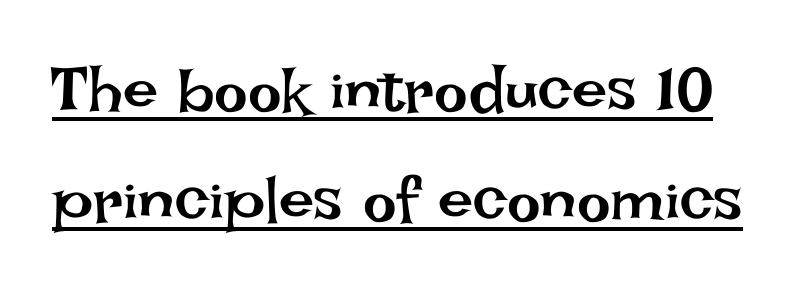
Q: Is the text bold? A: No.
Q: Is the text italic (slanted)? A: No, it is upright.
Q: Is the text underlined? A: Yes.
Q: Is the spacing between letters normal or unusually wide? A: Normal.
Q: Width (condensed, normal, or wide)? A: Normal.
Q: Stroke contrast? A: Low.
Q: x-height? A: Large.
Q: Monospaced? A: No.
